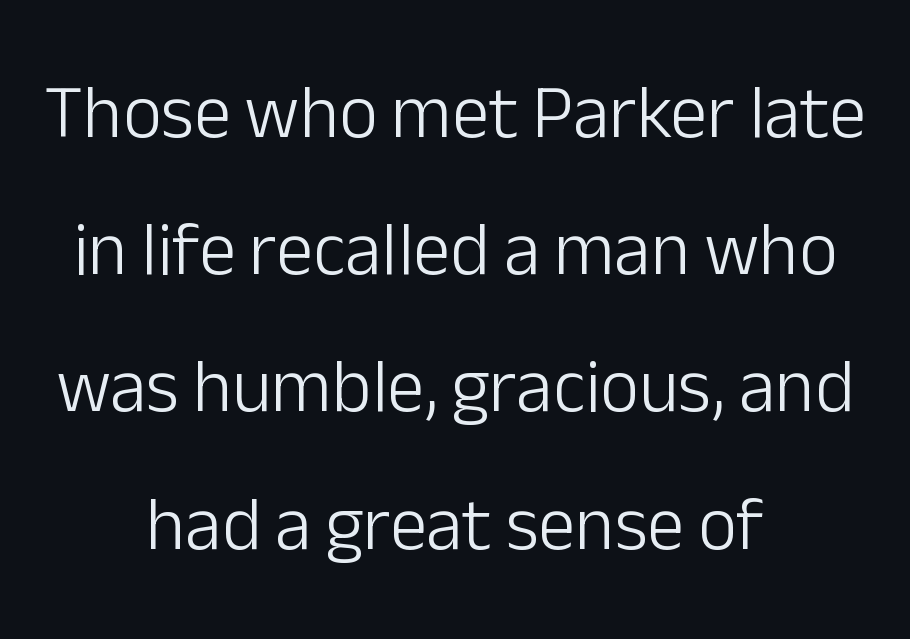
Q: Is the text bold? A: No.
Q: Is the text italic (slanted)? A: No, it is upright.
Q: Is the typeface a serif or a sans-serif typeface? A: Sans-serif.
Q: Is the text underlined? A: No.
Q: How is the paragraph aligned? A: Centered.
Q: Is the spacing between letters normal or unusually wide? A: Normal.
Q: Width (condensed, normal, or wide)? A: Normal.
Q: Stroke contrast? A: Low.
Q: x-height? A: Medium.
Q: Monospaced? A: No.
